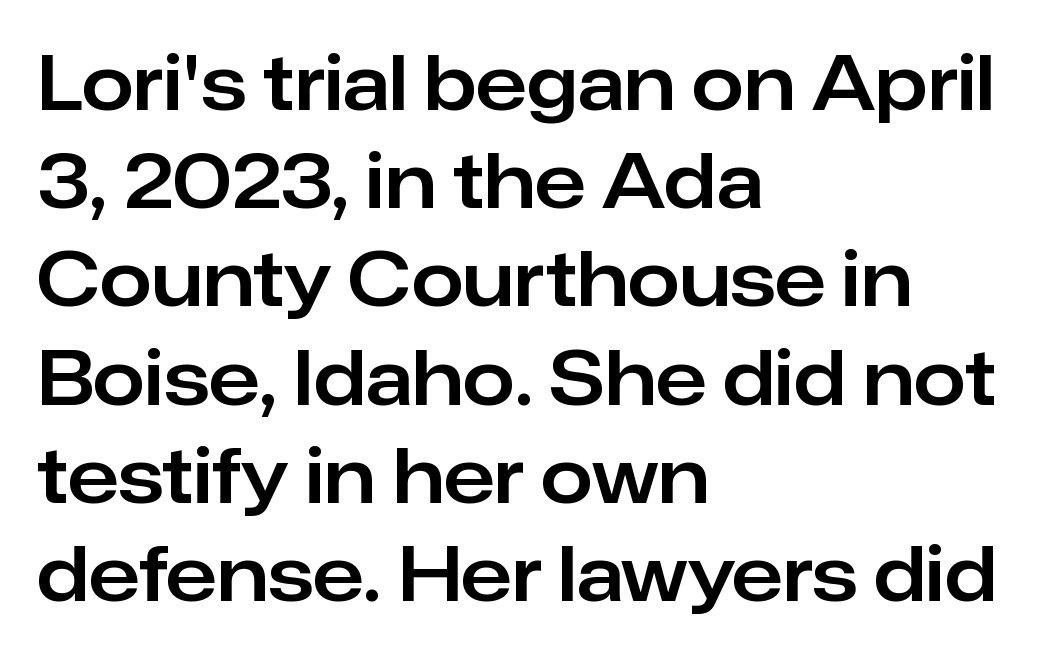
Q: Is the text italic (slanted)? A: No, it is upright.
Q: Is the typeface a serif or a sans-serif typeface? A: Sans-serif.
Q: Is the text underlined? A: No.
Q: How is the paragraph aligned? A: Left-aligned.
Q: Is the spacing between letters normal or unusually wide? A: Normal.
Q: Is the spacing between lines tight, normal or loose? A: Normal.
Q: Width (condensed, normal, or wide)? A: Normal.
Q: Stroke contrast? A: Low.
Q: x-height? A: Medium.
Q: Monospaced? A: No.
